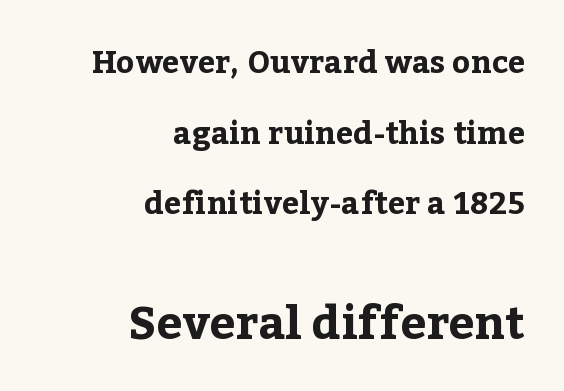
Q: Is the text bold? A: Yes.
Q: Is the text italic (slanted)? A: No, it is upright.
Q: Is the typeface a serif or a sans-serif typeface? A: Serif.
Q: Is the text underlined? A: No.
Q: How is the paragraph aligned? A: Right-aligned.
Q: Is the spacing between letters normal or unusually wide? A: Normal.
Q: Is the spacing between lines tight, normal or loose? A: Loose.
Q: Which block of text is set in a larger size, the first (top) or the second (bottom)? A: The second (bottom) one.
Q: Width (condensed, normal, or wide)? A: Normal.
Q: Stroke contrast? A: Low.
Q: x-height? A: Medium.
Q: Monospaced? A: No.
